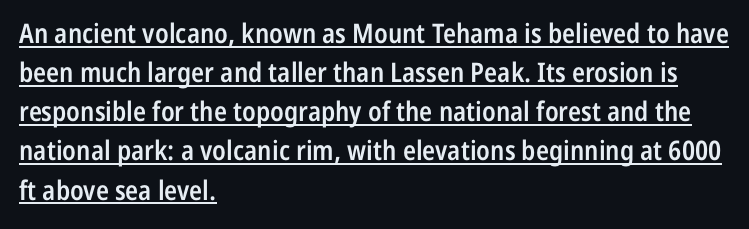
The image shows 27 px text type, upright; set left-aligned, normal line spacing (1.45x), normal letter spacing, underlined.
